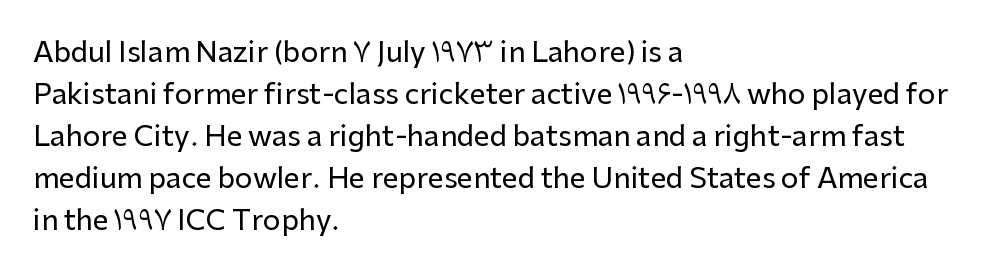
{"serif": "no", "italic": "no", "width": "normal", "stroke_contrast": "low", "x_height": "medium", "monospaced": "no", "underline": "no", "align": "left", "line_spacing": "normal", "line_spacing_ratio": 1.5, "letter_spacing": "normal", "letter_spacing_em": 0.0, "glyph_px": 28}
